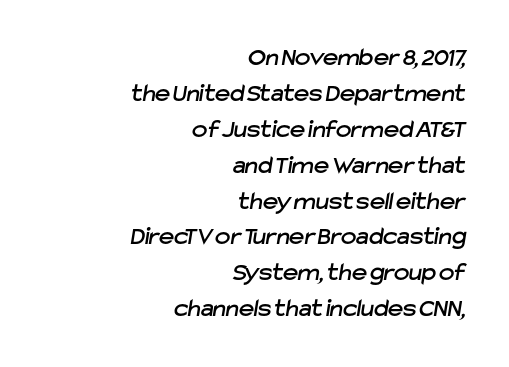
{"underline": "no", "align": "right", "line_spacing": "normal", "line_spacing_ratio": 1.38, "letter_spacing": "normal", "letter_spacing_em": 0.0, "glyph_px": 26}
